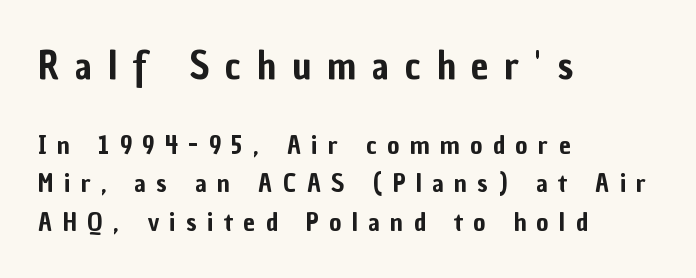
Examine the stroke ends and you'll find no serifs. Reading top to bottom, the characters get smaller at the block break. Alignment: flush left. Students, observe: this is what conventionally led text looks like. Ascenders rise straight up at ninety degrees.
